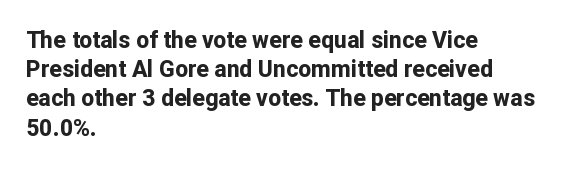
{"italic": "no", "bold": "yes", "underline": "no", "align": "left", "line_spacing": "normal", "line_spacing_ratio": 1.27, "letter_spacing": "normal", "letter_spacing_em": 0.0, "glyph_px": 23}
